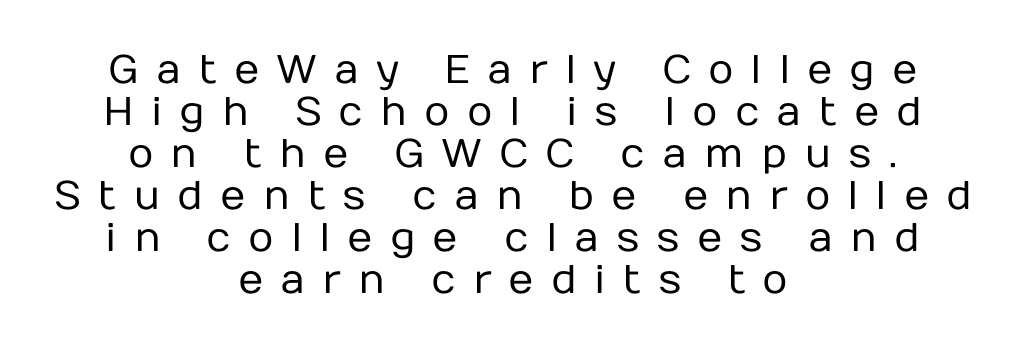
The image shows 40 px regular-weight sans-serif type, upright; set centered, tight line spacing (1.05x), unusually wide letter spacing (+0.42 em), not underlined; low stroke contrast and a medium x-height.
